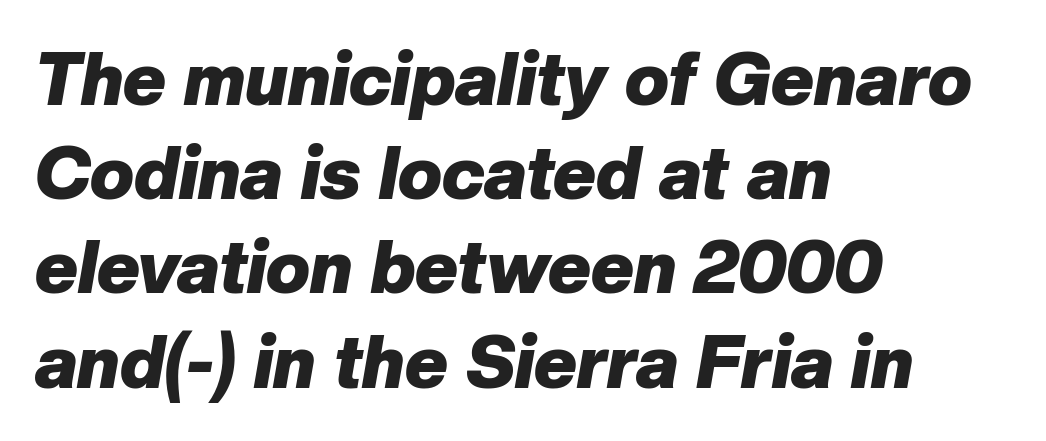
The image shows 73 px heavy type, italic (leaning right); set left-aligned, normal line spacing (1.29x), normal letter spacing, not underlined; low stroke contrast and a medium x-height.
